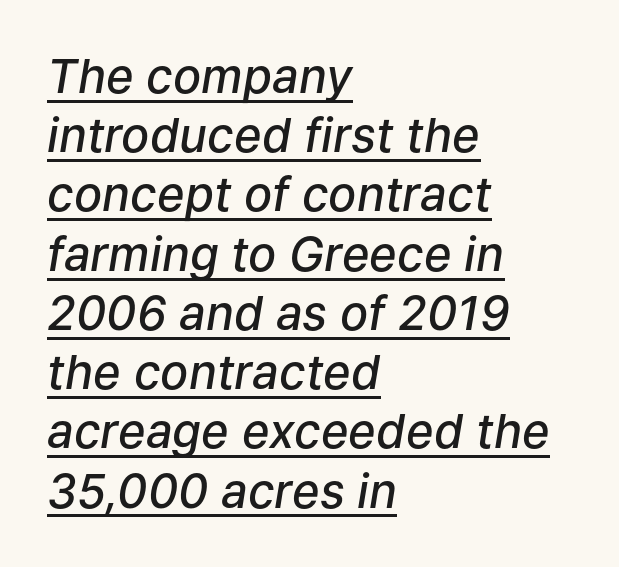
The text block is weighted toward the left margin, trailing off unevenly rightward. The string is rendered with underlining switched on. Style check: oblique. Interline gaps are of average width in this sample.
